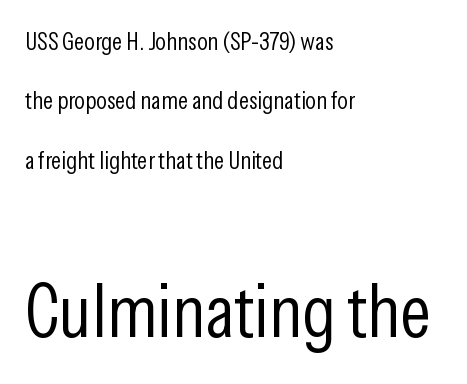
A typesetter would call this zero additional tracking. Any mark beneath the type? The region is blank. Typeset ragged right — the left edge is the straight one. Summary of vertical rhythm: relaxed, with wide interline spacing. Unlike a traditional serif, this face leaves its strokes unadorned.
